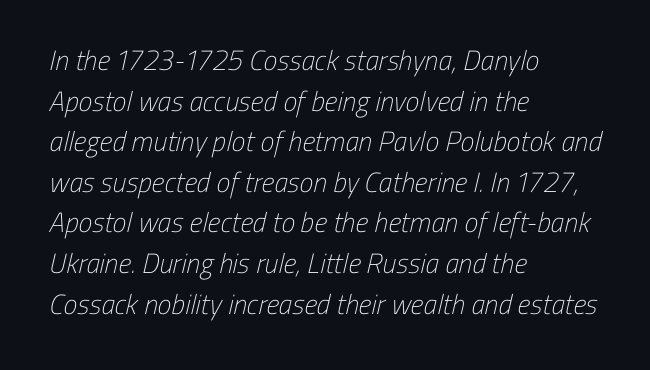
The image shows 28 px light, condensed sans-serif type; set left-aligned, normal line spacing (1.45x), normal letter spacing, not underlined; low stroke contrast and a medium x-height.
